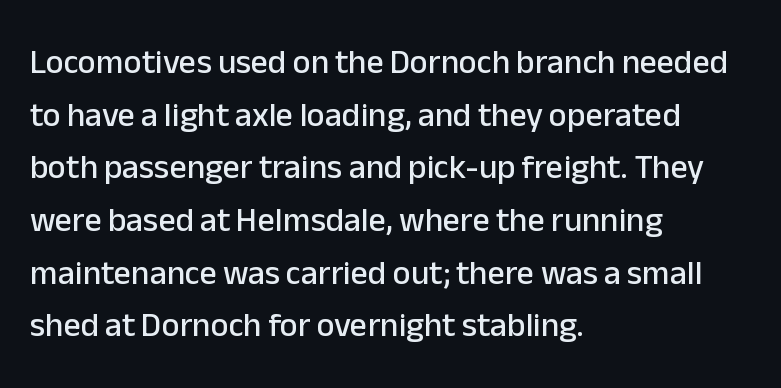
{"serif": "no", "italic": "no", "width": "normal", "stroke_contrast": "low", "x_height": "medium", "monospaced": "no", "underline": "no", "align": "left", "line_spacing": "normal", "line_spacing_ratio": 1.55, "letter_spacing": "normal", "letter_spacing_em": 0.0, "glyph_px": 34}
